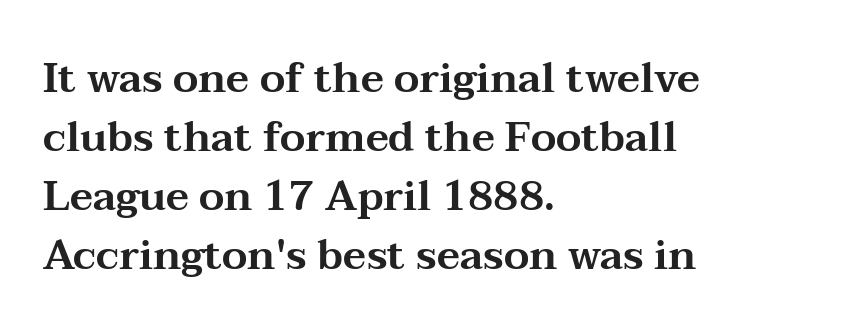
The image shows 41 px wide serif type, upright; set left-aligned, normal line spacing (1.44x), normal letter spacing, not underlined; medium stroke contrast and a medium x-height.
